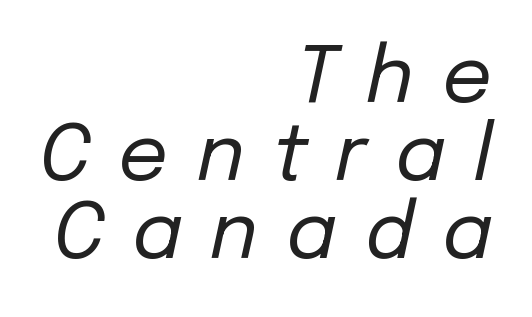
Q: Is the text bold? A: No.
Q: Is the text italic (slanted)? A: Yes, it leans right by about 12 degrees.
Q: Is the text underlined? A: No.
Q: How is the paragraph aligned? A: Right-aligned.
Q: Is the spacing between letters normal or unusually wide? A: Unusually wide.
Q: Is the spacing between lines tight, normal or loose? A: Tight.
Q: Width (condensed, normal, or wide)? A: Normal.
Q: Stroke contrast? A: Low.
Q: x-height? A: Medium.
Q: Monospaced? A: No.
